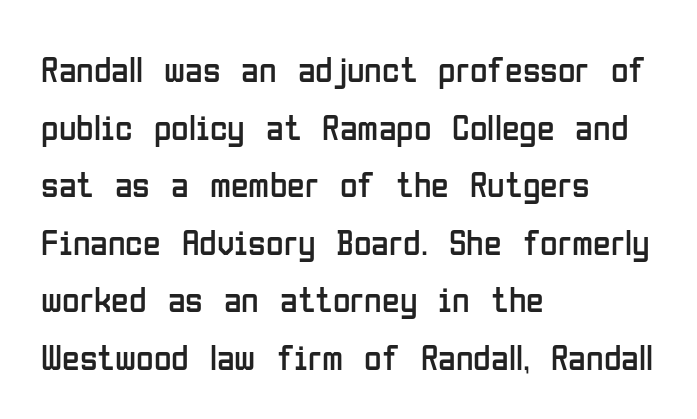
Teacher's note: observe the even left margin — that is flush-left alignment. Here the designer chose a conventional face with non-uniform glyph widths. Letters have the restrained weight of plain body copy at most. Italic: no, the glyphs are upright roman.
